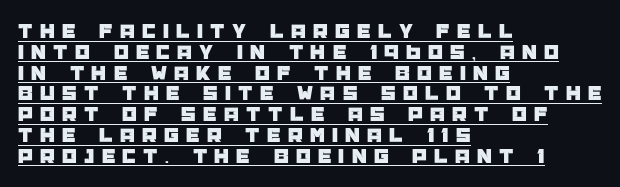
{"italic": "no", "underline": "yes", "align": "left", "line_spacing": "tight", "line_spacing_ratio": 0.99, "letter_spacing": "wide", "letter_spacing_em": 0.35, "glyph_px": 21}
